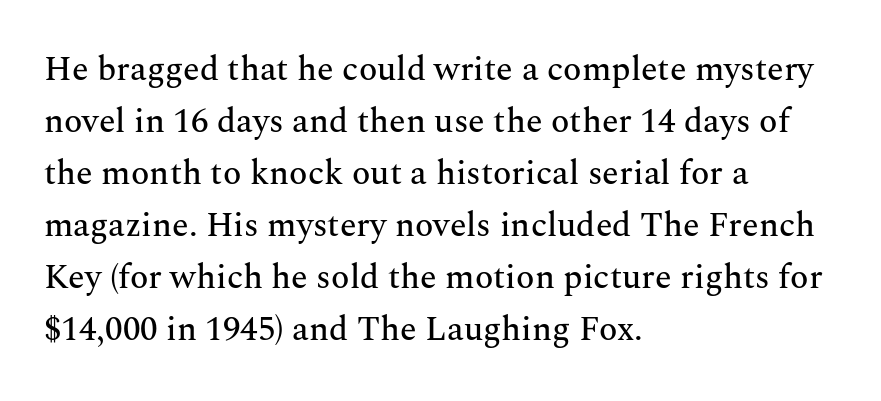
{"serif": "yes", "italic": "no", "width": "normal", "stroke_contrast": "medium", "x_height": "medium", "monospaced": "no", "underline": "no", "align": "left", "line_spacing": "normal", "line_spacing_ratio": 1.53, "letter_spacing": "normal", "letter_spacing_em": 0.0, "glyph_px": 34}
